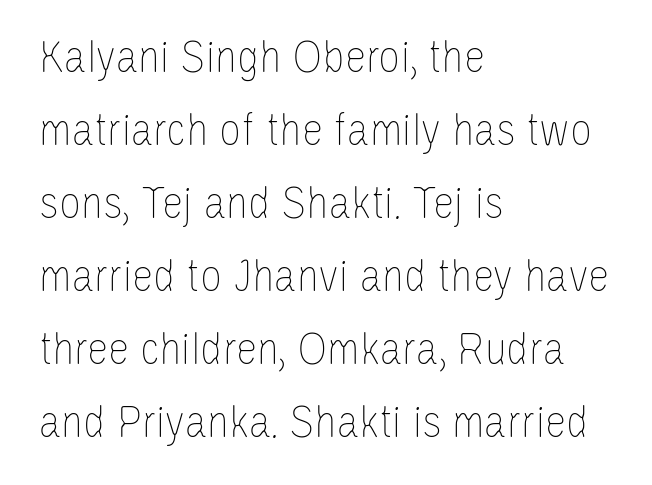
{"italic": "no", "bold": "no", "weight": "thin", "width": "condensed", "stroke_contrast": "low", "x_height": "large", "monospaced": "no", "underline": "no", "align": "left", "line_spacing": "normal", "line_spacing_ratio": 1.52, "letter_spacing": "normal", "letter_spacing_em": 0.0, "glyph_px": 48}
